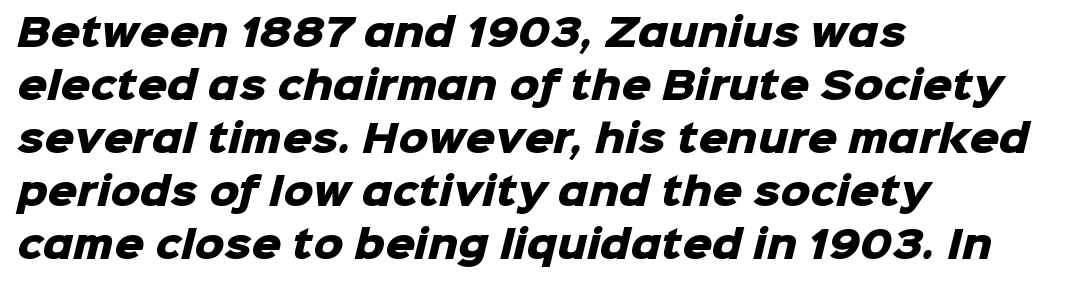
This block has exactly the height ordinary leading produces. The sample has been set heavy, in full bold. Letters rest on an invisible, unmarked baseline. Proportional: the letters do not fall into vertical columns. Left-aligned paragraph, ragged on the right. Here the glyphs are tracked normally, forming tight word shapes.
